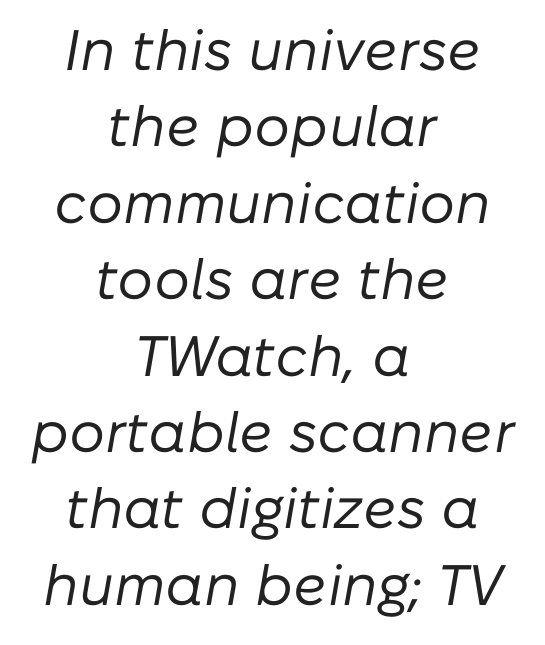
Anything drawn beneath the words? Only blank space. This block has exactly the height ordinary leading produces. No chunkiness to these letters — they're not bold. Looks like regular typesetting: each glyph gets only the width it needs.
